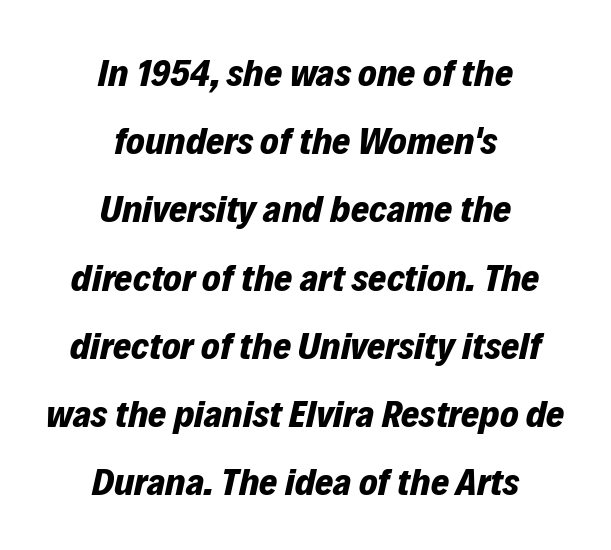
Q: Is the text bold? A: Yes.
Q: Is the text italic (slanted)? A: Yes, it leans right by about 12 degrees.
Q: Is the text underlined? A: No.
Q: How is the paragraph aligned? A: Centered.
Q: Is the spacing between letters normal or unusually wide? A: Normal.
Q: Width (condensed, normal, or wide)? A: Normal.
Q: Stroke contrast? A: Low.
Q: x-height? A: Medium.
Q: Monospaced? A: No.
